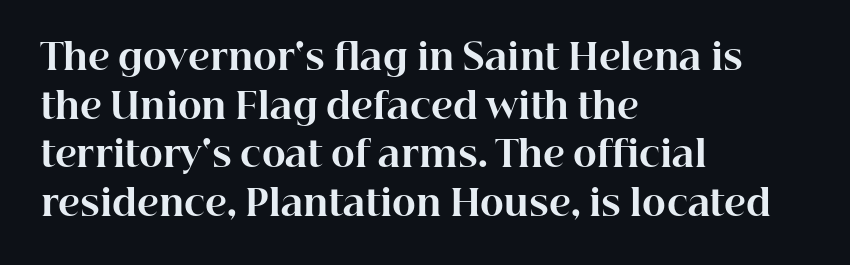
{"serif": "yes", "italic": "no", "bold": "yes", "weight": "bold", "width": "normal", "stroke_contrast": "high", "x_height": "medium", "monospaced": "no", "underline": "no", "align": "left", "line_spacing": "normal", "line_spacing_ratio": 1.35, "letter_spacing": "normal", "letter_spacing_em": 0.0, "glyph_px": 36}
